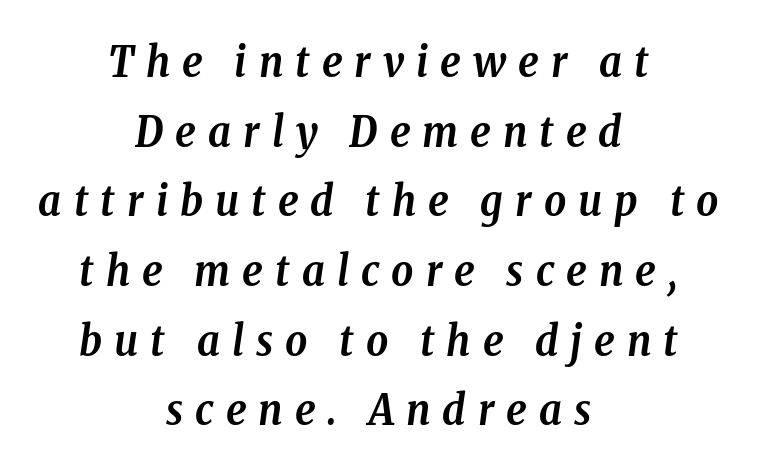
Q: Is the text bold? A: Yes.
Q: Is the text italic (slanted)? A: Yes, it leans right by about 8 degrees.
Q: Is the typeface a serif or a sans-serif typeface? A: Serif.
Q: Is the text underlined? A: No.
Q: How is the paragraph aligned? A: Centered.
Q: Is the spacing between letters normal or unusually wide? A: Unusually wide.
Q: Is the spacing between lines tight, normal or loose? A: Normal.
Q: Width (condensed, normal, or wide)? A: Condensed.
Q: Stroke contrast? A: Low.
Q: x-height? A: Medium.
Q: Monospaced? A: No.
